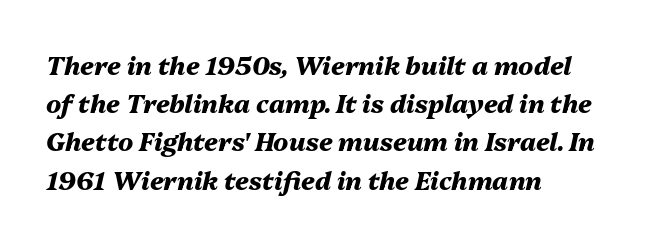
Q: Is the text bold? A: Yes.
Q: Is the text italic (slanted)? A: Yes, it leans right by about 13 degrees.
Q: Is the text underlined? A: No.
Q: How is the paragraph aligned? A: Left-aligned.
Q: Is the spacing between letters normal or unusually wide? A: Normal.
Q: Is the spacing between lines tight, normal or loose? A: Normal.
